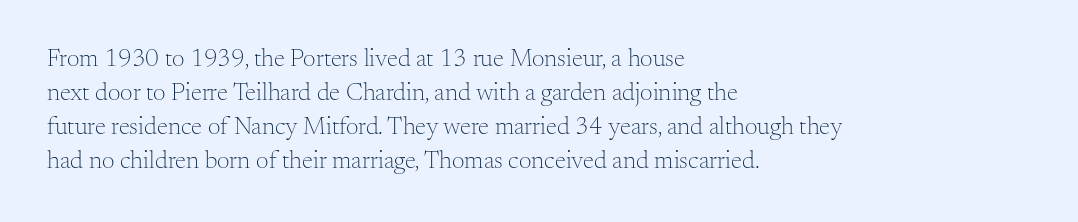
A normal amount of white space separates one row of letters from the next. Honestly, the letter spacing is just normal — you wouldn't notice it. The font's upright variant was chosen for this text. Is this a heavy cut? Hardly; it is regular or lighter. Caption: multi-line text, flush left, ragged right.
